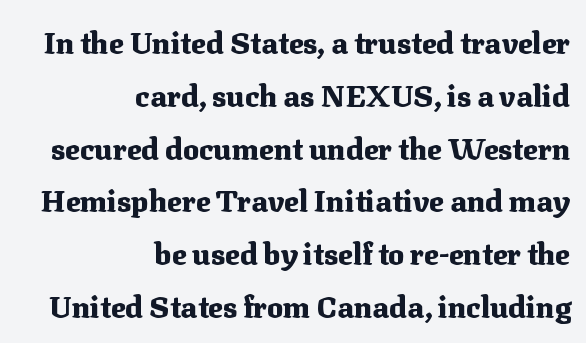
The image shows 30 px heavy serif type, upright; set right-aligned, line spacing 1.76x, normal letter spacing, not underlined; medium stroke contrast and a medium x-height.
